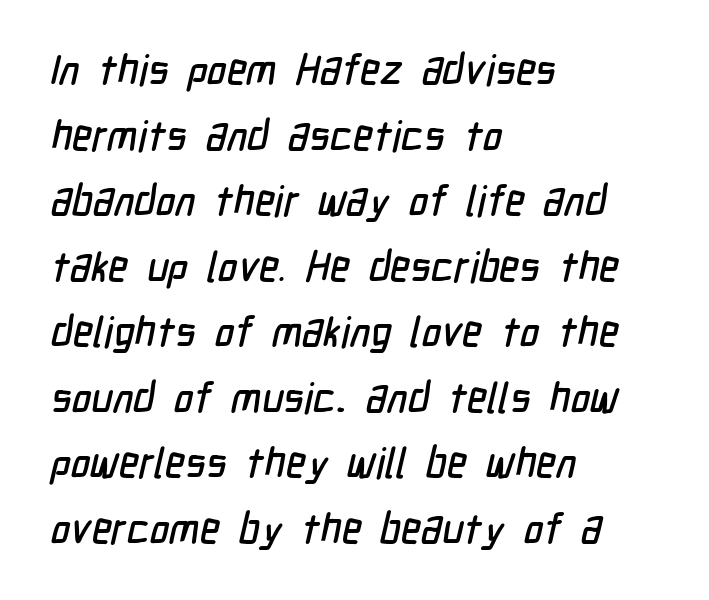
Q: Is the typeface a serif or a sans-serif typeface? A: Sans-serif.
Q: Is the text underlined? A: No.
Q: How is the paragraph aligned? A: Left-aligned.
Q: Is the spacing between letters normal or unusually wide? A: Normal.
Q: Is the spacing between lines tight, normal or loose? A: Normal.
Q: Width (condensed, normal, or wide)? A: Condensed.
Q: Stroke contrast? A: Low.
Q: x-height? A: Medium.
Q: Monospaced? A: No.
